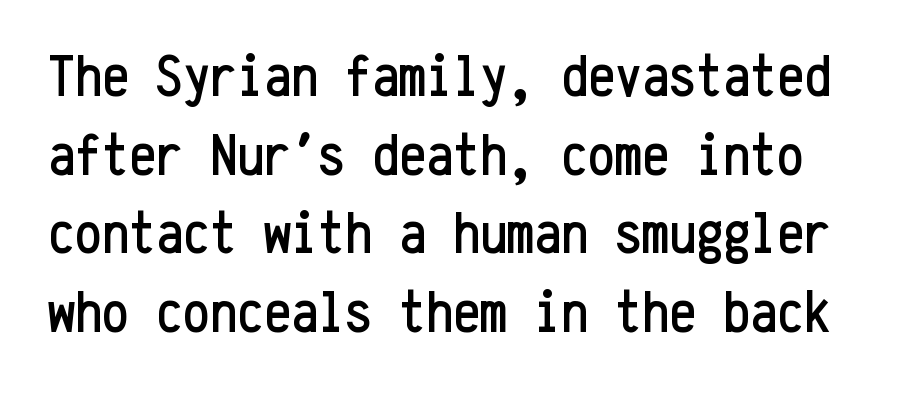
Q: Is the text italic (slanted)? A: No, it is upright.
Q: Is the typeface a serif or a sans-serif typeface? A: Sans-serif.
Q: Is the text underlined? A: No.
Q: Is the spacing between letters normal or unusually wide? A: Normal.
Q: Is the spacing between lines tight, normal or loose? A: Normal.
Q: Width (condensed, normal, or wide)? A: Condensed.
Q: Stroke contrast? A: Low.
Q: x-height? A: Medium.
Q: Monospaced? A: Yes.
